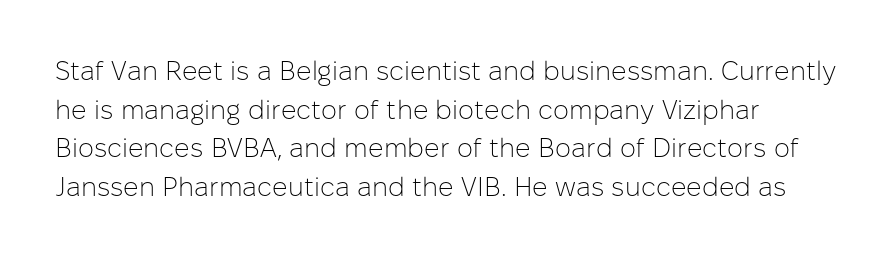
Heaviness? Minimal to ordinary, like unemphasized prose. The horizontal fit of the characters is conventional and even. Tall strokes in this sample are plumb rather than angled. If you measured baseline to baseline, you'd find a middling distance.
